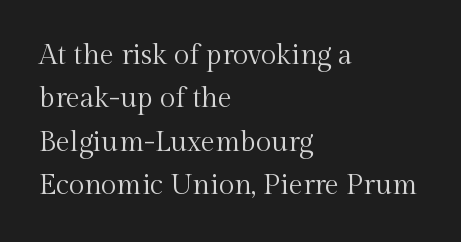
Q: Is the text bold? A: No.
Q: Is the text italic (slanted)? A: No, it is upright.
Q: Is the typeface a serif or a sans-serif typeface? A: Serif.
Q: Is the text underlined? A: No.
Q: How is the paragraph aligned? A: Left-aligned.
Q: Is the spacing between letters normal or unusually wide? A: Normal.
Q: Is the spacing between lines tight, normal or loose? A: Normal.
Q: Width (condensed, normal, or wide)? A: Normal.
Q: x-height? A: Medium.
Q: Monospaced? A: No.
